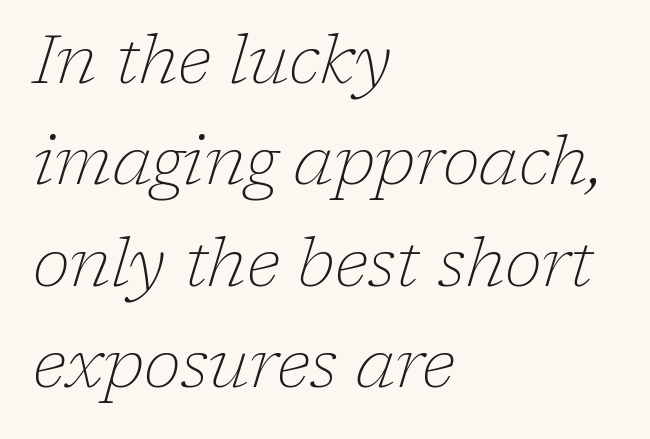
Q: Is the text bold? A: No.
Q: Is the text italic (slanted)? A: Yes, it leans right by about 17 degrees.
Q: Is the typeface a serif or a sans-serif typeface? A: Serif.
Q: Is the text underlined? A: No.
Q: How is the paragraph aligned? A: Left-aligned.
Q: Is the spacing between letters normal or unusually wide? A: Normal.
Q: Is the spacing between lines tight, normal or loose? A: Normal.
Q: Width (condensed, normal, or wide)? A: Normal.
Q: Stroke contrast? A: Low.
Q: x-height? A: Medium.
Q: Monospaced? A: No.
